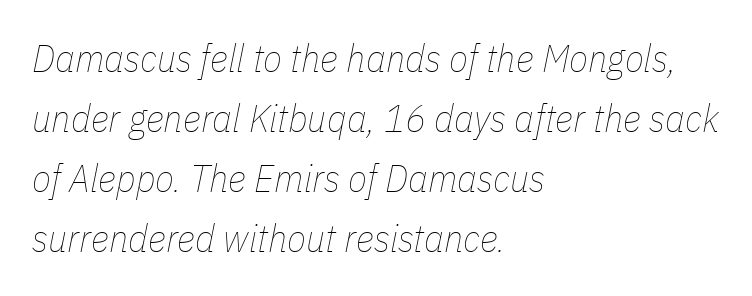
Q: Is the text bold? A: No.
Q: Is the text italic (slanted)? A: Yes, it leans right by about 11 degrees.
Q: Is the text underlined? A: No.
Q: How is the paragraph aligned? A: Left-aligned.
Q: Is the spacing between letters normal or unusually wide? A: Normal.
Q: Is the spacing between lines tight, normal or loose? A: Normal.
Q: Width (condensed, normal, or wide)? A: Condensed.
Q: Stroke contrast? A: Low.
Q: x-height? A: Medium.
Q: Monospaced? A: No.
